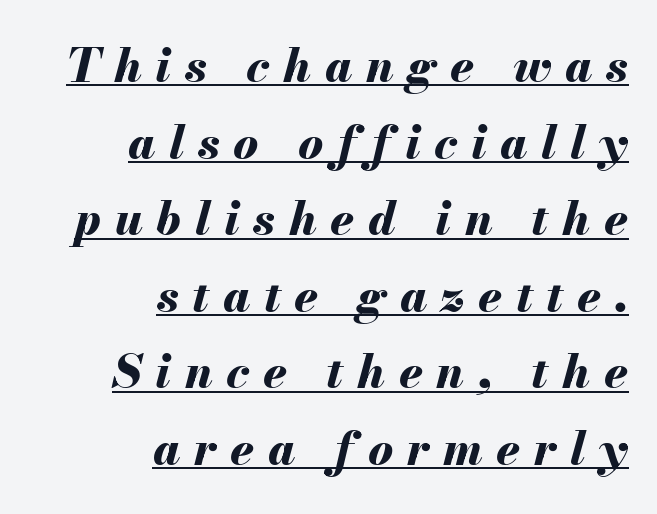
Normally led — the rows are evenly, conventionally spaced. The lines in this sample share a right terminus and differ only in where they begin. It's the slanting kind of type. A typesetter would call this proportional, since set widths differ per character.
